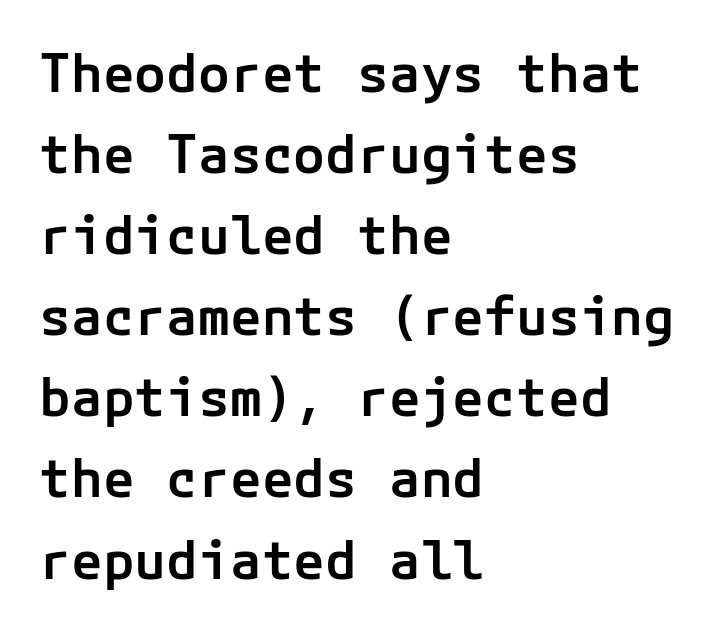
The rows are spaced the way most documents space them. The gaps between neighbouring characters are ordinary and unremarkable. Upright lettering throughout. Caption: multi-line text, flush left, ragged right.
